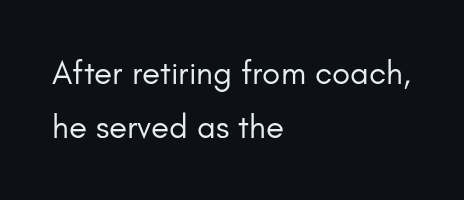
Q: Is the text bold? A: No.
Q: Is the text italic (slanted)? A: No, it is upright.
Q: Is the typeface a serif or a sans-serif typeface? A: Sans-serif.
Q: Is the text underlined? A: No.
Q: How is the paragraph aligned? A: Left-aligned.
Q: Is the spacing between letters normal or unusually wide? A: Normal.
Q: Is the spacing between lines tight, normal or loose? A: Normal.
Q: Width (condensed, normal, or wide)? A: Normal.
Q: Stroke contrast? A: Low.
Q: x-height? A: Small.
Q: Monospaced? A: No.
